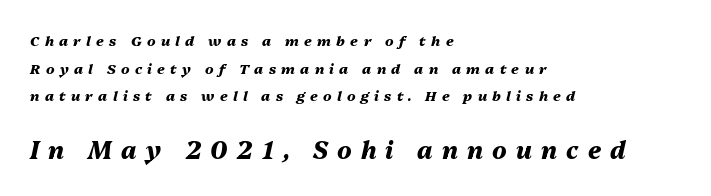
Someone cranked the tracking dial way up on this one. Observe the lean: these are italic letterforms. A classic flush-left, rag-right setting is used for this passage. You could fit nearly another row in the gap between these rows. Strong, thick strokes mark this as bold type. This layout puts the modest block above and the oversized block below.
